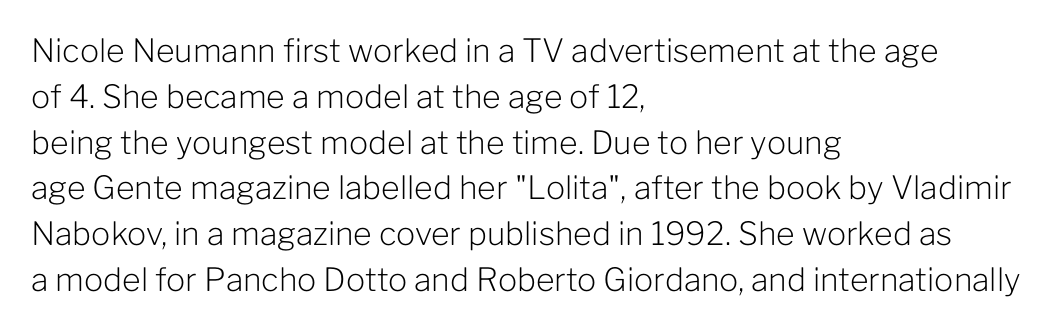
Standard letterfit; no display-style spreading of the glyphs. On a weight scale, this lands at 450 or below. The glyphs in this specimen are sans serif. Each letter keeps its own natural width here, so spacing adapts to shape. The glyphs are unaccompanied by any horizontal stroke below them.
